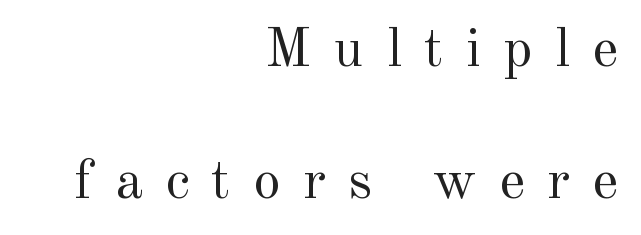
Q: Is the text bold? A: No.
Q: Is the text italic (slanted)? A: No, it is upright.
Q: Is the typeface a serif or a sans-serif typeface? A: Serif.
Q: Is the text underlined? A: No.
Q: How is the paragraph aligned? A: Right-aligned.
Q: Is the spacing between letters normal or unusually wide? A: Unusually wide.
Q: Is the spacing between lines tight, normal or loose? A: Loose.
Q: Width (condensed, normal, or wide)? A: Normal.
Q: x-height? A: Small.
Q: Monospaced? A: No.
